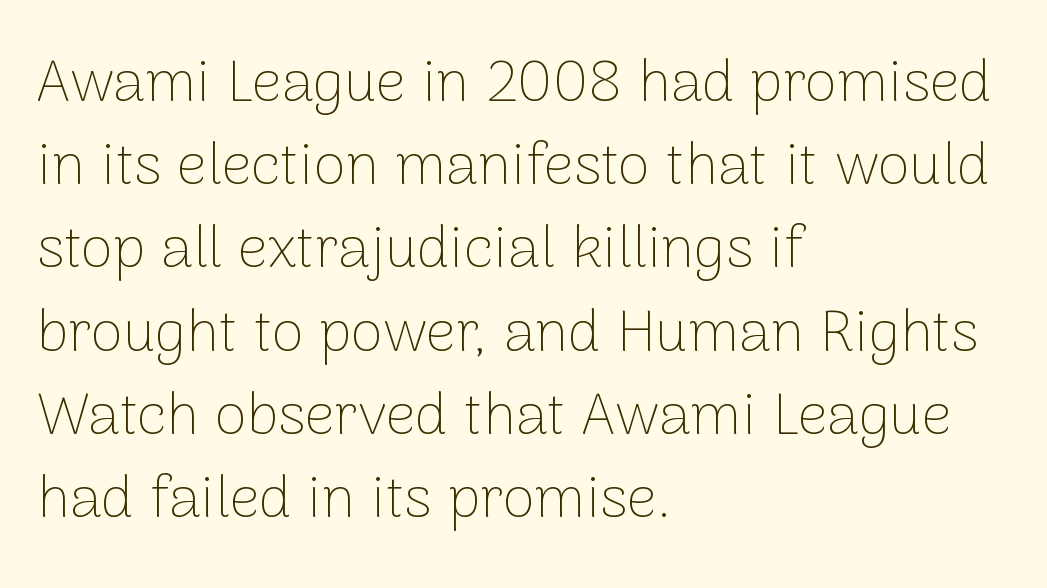
{"serif": "no", "italic": "no", "bold": "no", "weight": "thin", "width": "normal", "stroke_contrast": "low", "x_height": "medium", "monospaced": "no", "underline": "no", "align": "left", "line_spacing": "normal", "line_spacing_ratio": 1.41, "letter_spacing": "normal", "letter_spacing_em": 0.0, "glyph_px": 59}
